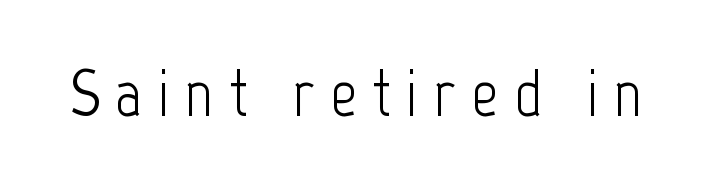
Q: Is the text bold? A: No.
Q: Is the text italic (slanted)? A: No, it is upright.
Q: Is the typeface a serif or a sans-serif typeface? A: Sans-serif.
Q: Is the text underlined? A: No.
Q: Is the spacing between letters normal or unusually wide? A: Unusually wide.
Q: Width (condensed, normal, or wide)? A: Condensed.
Q: Stroke contrast? A: Low.
Q: x-height? A: Medium.
Q: Monospaced? A: No.
